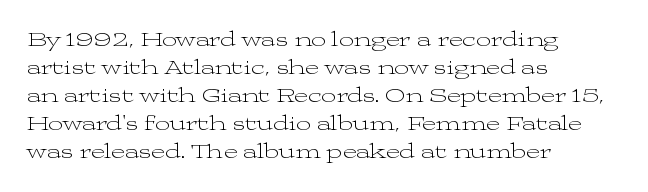
Q: Is the text bold? A: No.
Q: Is the text italic (slanted)? A: No, it is upright.
Q: Is the text underlined? A: No.
Q: How is the paragraph aligned? A: Left-aligned.
Q: Is the spacing between letters normal or unusually wide? A: Normal.
Q: Is the spacing between lines tight, normal or loose? A: Normal.
